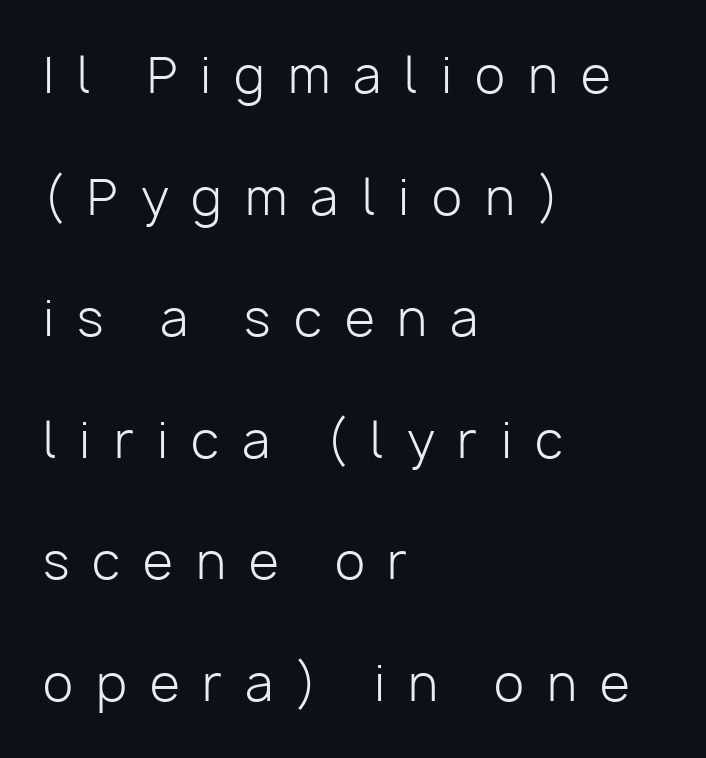
{"serif": "no", "italic": "no", "bold": "no", "weight": "light", "width": "normal", "stroke_contrast": "low", "x_height": "medium", "monospaced": "no", "underline": "no", "align": "left", "line_spacing": "loose", "line_spacing_ratio": 2.48, "letter_spacing": "wide", "letter_spacing_em": 0.47, "glyph_px": 49}
